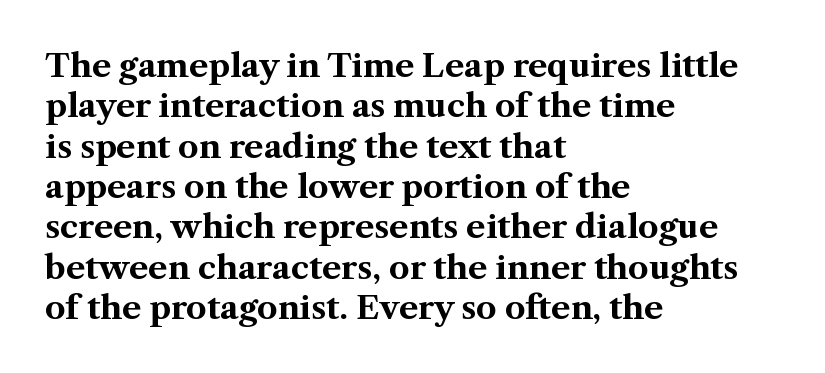
Q: Is the text bold? A: Yes.
Q: Is the text italic (slanted)? A: No, it is upright.
Q: Is the typeface a serif or a sans-serif typeface? A: Serif.
Q: Is the text underlined? A: No.
Q: How is the paragraph aligned? A: Left-aligned.
Q: Is the spacing between letters normal or unusually wide? A: Normal.
Q: Is the spacing between lines tight, normal or loose? A: Normal.
Q: Width (condensed, normal, or wide)? A: Normal.
Q: Stroke contrast? A: Medium.
Q: x-height? A: Medium.
Q: Monospaced? A: No.
